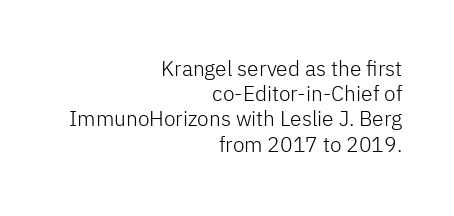
{"italic": "no", "bold": "no", "underline": "no", "align": "right", "line_spacing_ratio": 1.2, "letter_spacing": "normal", "letter_spacing_em": 0.0, "glyph_px": 21}
